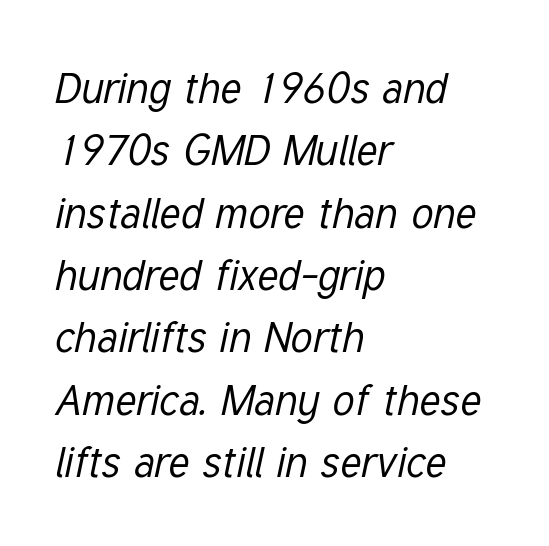
The cut favours lightness, reaching ordinary text weight at its darkest. Observe the lean: these are italic letterforms. A bare baseline throughout the passage. What's the leading like? Ordinary, nothing unusual.
